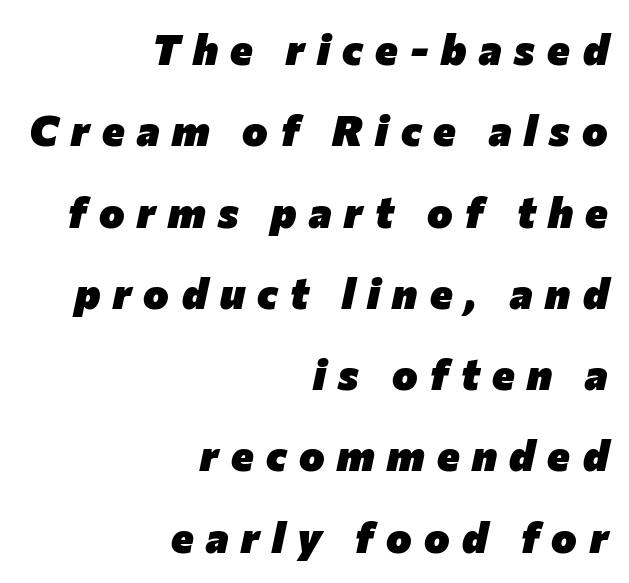
The image shows 43 px heavy type, italic (leaning right); set right-aligned, line spacing 1.89x, unusually wide letter spacing (+0.29 em), not underlined; low stroke contrast and a medium x-height.
